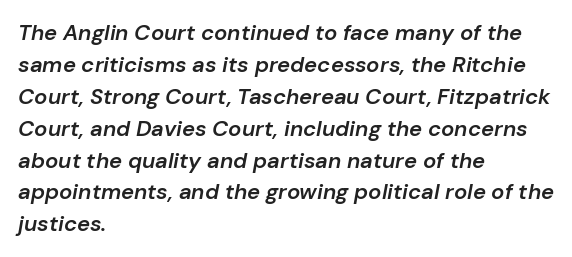
Q: Is the text bold? A: Semi-bold.
Q: Is the text italic (slanted)? A: Yes, it leans right by about 10 degrees.
Q: Is the text underlined? A: No.
Q: How is the paragraph aligned? A: Left-aligned.
Q: Is the spacing between letters normal or unusually wide? A: Normal.
Q: Is the spacing between lines tight, normal or loose? A: Normal.
